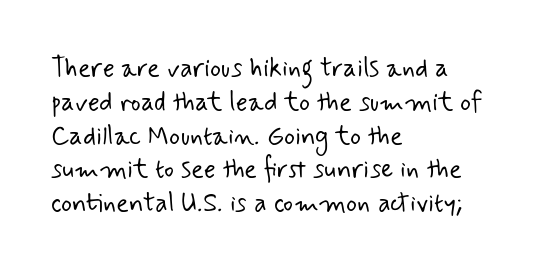
Q: Is the text bold? A: No.
Q: Is the text underlined? A: No.
Q: How is the paragraph aligned? A: Left-aligned.
Q: Is the spacing between letters normal or unusually wide? A: Normal.
Q: Is the spacing between lines tight, normal or loose? A: Normal.
